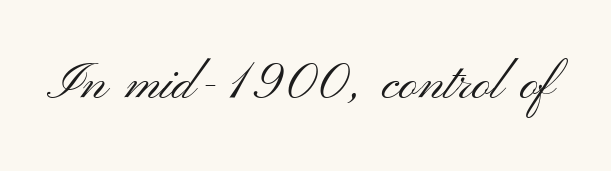
The image shows 52 px light, wide sans-serif type; set normal letter spacing, not underlined; medium stroke contrast and a small x-height.
